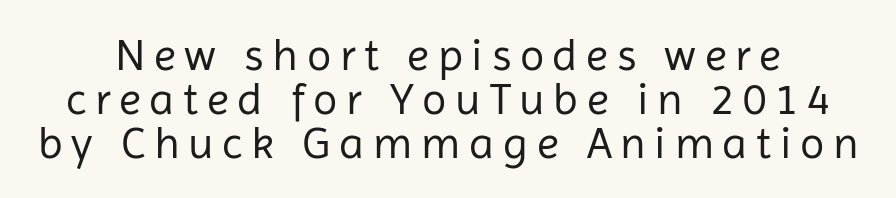
Is there much room between lines? No — they nearly touch. Posture: vertical. The strip under each line holds only bare page. Stroke thickness stays within the range of a standard reading face or lighter. Classification — sans serif.
